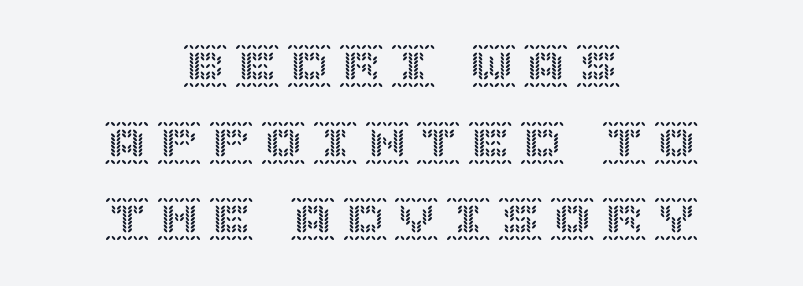
{"italic": "no", "width": "normal", "x_height": "large", "underline": "no", "align": "center", "line_spacing_ratio": 1.74, "glyph_px": 44}
